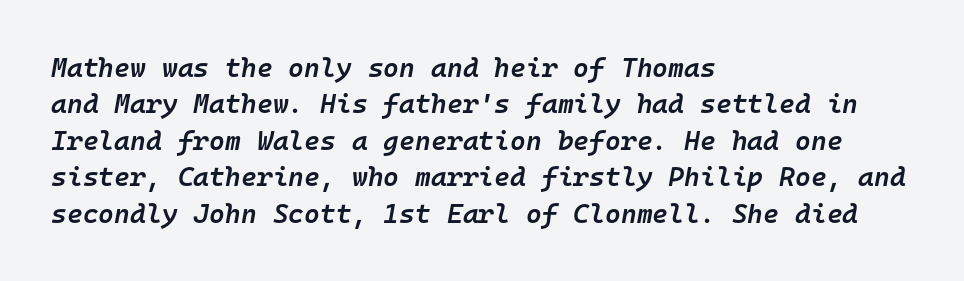
Q: Is the text bold? A: Semi-bold.
Q: Is the text italic (slanted)? A: Yes, it leans right by about 10 degrees.
Q: Is the text underlined? A: No.
Q: How is the paragraph aligned? A: Left-aligned.
Q: Is the spacing between letters normal or unusually wide? A: Normal.
Q: Is the spacing between lines tight, normal or loose? A: Normal.
